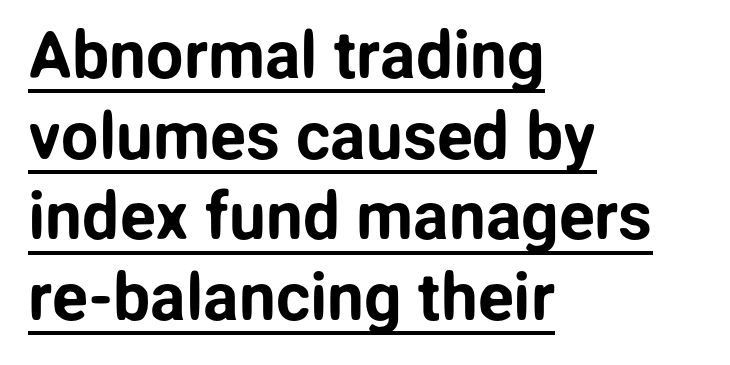
The image shows 66 px sans-serif type, upright; set left-aligned, line spacing 1.22x, normal letter spacing, underlined; low stroke contrast and a medium x-height.
